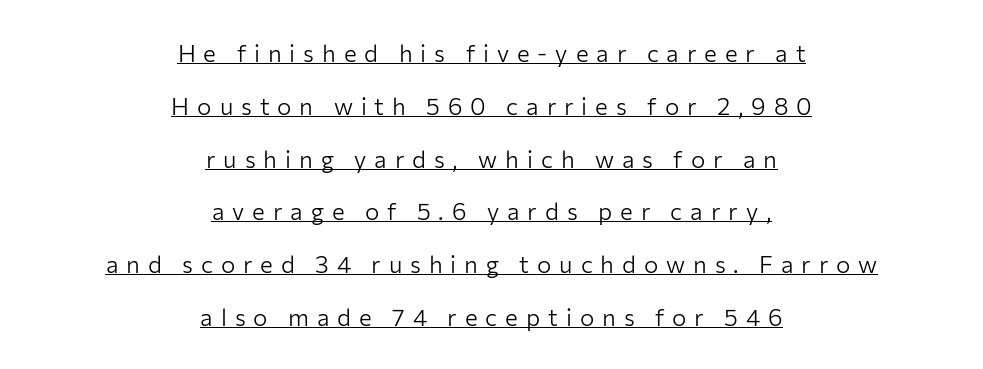
The image shows 24 px text type, upright; set centered, loose line spacing (2.2x), unusually wide letter spacing (+0.33 em), underlined.
